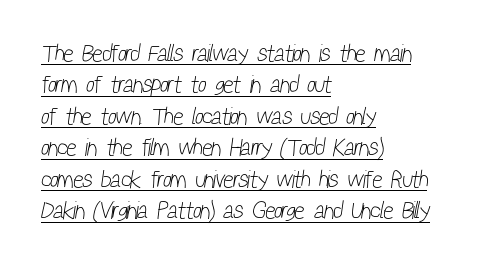
Q: Is the text bold? A: No.
Q: Is the text underlined? A: Yes.
Q: How is the paragraph aligned? A: Left-aligned.
Q: Is the spacing between letters normal or unusually wide? A: Normal.
Q: Is the spacing between lines tight, normal or loose? A: Normal.
